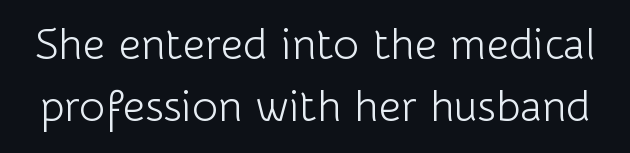
Character widths vary here, with narrow letters taking less room than wide ones. Tracking value appears to be zero — textbook default spacing. Ascenders rise straight up at ninety degrees. The designer left line spacing at the default. Each row of text sits above clean, open space. Is this a heavy cut? Hardly; it is regular or lighter.
